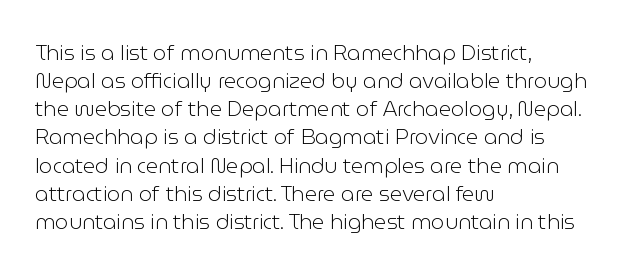
Visually the block forms a straight wall on the left and a jagged coastline on the right. Style check: upright. Bold? No — there's no thickening of the strokes. Notice how descenders clear the ascenders below comfortably — that's standard leading. Each word holds together tightly as a unit, with standard inter-letter gaps.
